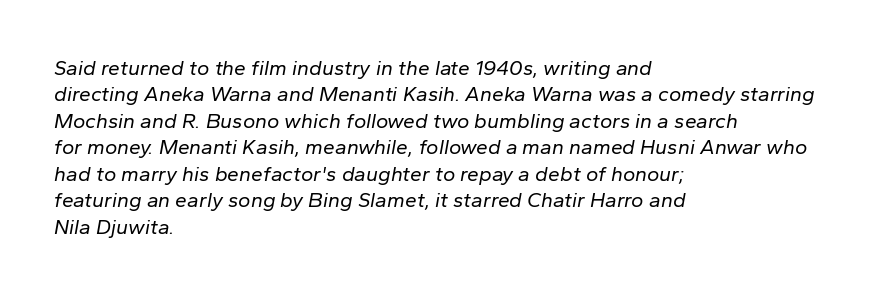
Between one letter and the next there's only the usual sliver of space. Caption: face not bold, strokes unweighted. The words here are not underlined. Where is the straight margin? On the left. The letters are slanted; this is an italic face. Regarding leading, the lines here are spaced in the standard way.
